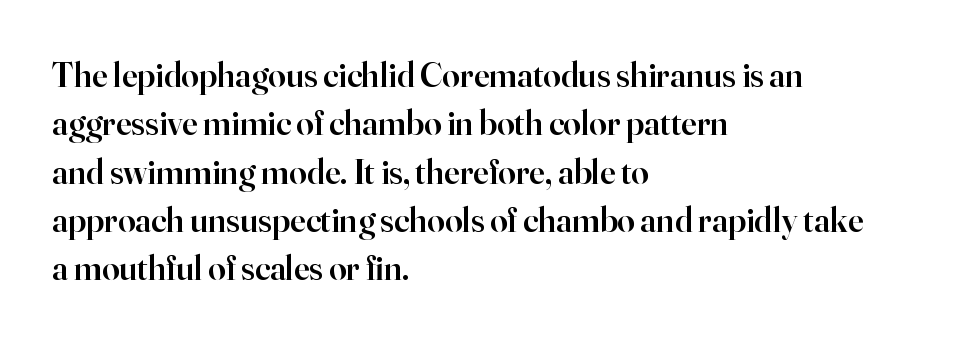
All the whitespace from short lines collects on the right. The sample has been set in demibold, a notch under bold. Rule under the text: the space is simply empty. A typesetter would call this proportional, since set widths differ per character. The face used here is rendered with its standard letterfit. The passage shown stacks its lines at a standard gap.
